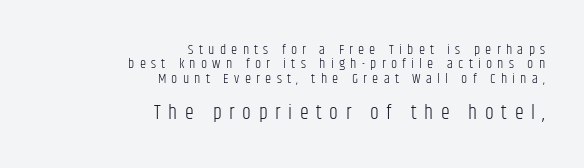
The image shows 20 px text type, upright; set right-aligned, tight line spacing (1.02x), unusually wide letter spacing (+0.38 em), not underlined; the second (bottom) block is 1.43x larger.
